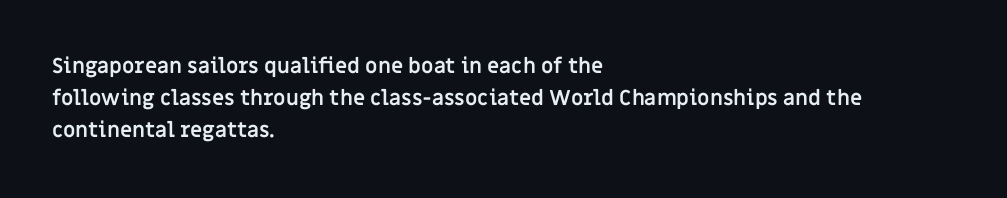
{"italic": "no", "bold": "yes", "underline": "no", "align": "left", "line_spacing": "normal", "line_spacing_ratio": 1.53, "letter_spacing": "normal", "letter_spacing_em": 0.0, "glyph_px": 21}
